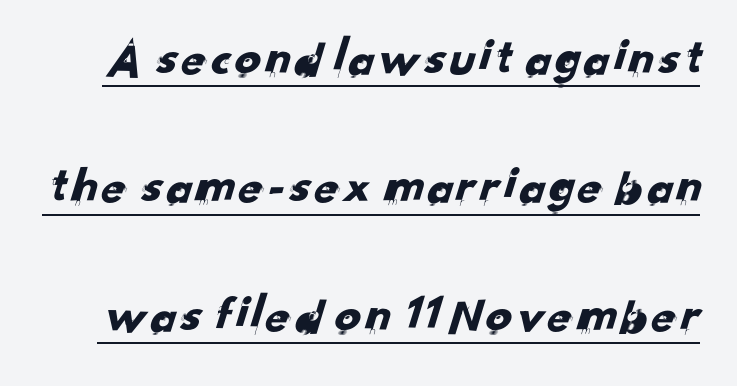
The image shows 52 px sans-serif type; set loose line spacing (2.47x), normal letter spacing, underlined; low stroke contrast and a small x-height.
